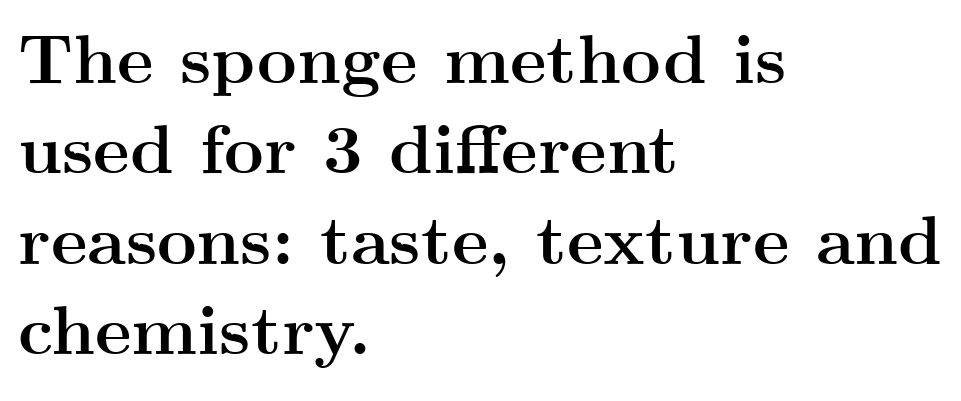
Q: Is the text bold? A: Yes.
Q: Is the text italic (slanted)? A: No, it is upright.
Q: Is the typeface a serif or a sans-serif typeface? A: Serif.
Q: Is the text underlined? A: No.
Q: How is the paragraph aligned? A: Left-aligned.
Q: Is the spacing between letters normal or unusually wide? A: Normal.
Q: Is the spacing between lines tight, normal or loose? A: Normal.
Q: Width (condensed, normal, or wide)? A: Wide.
Q: Stroke contrast? A: Medium.
Q: x-height? A: Small.
Q: Monospaced? A: No.
